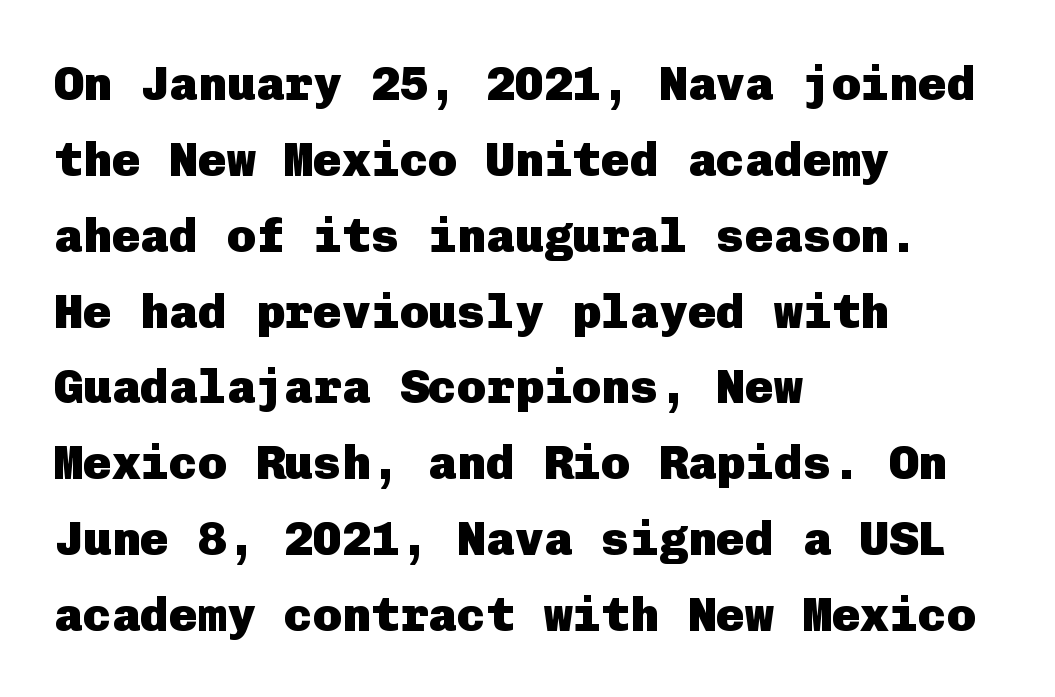
The typesetter chose a ragged-right arrangement here. These lines were composed using upright roman letters. Each row of text sits above clean, open space. Interline gaps are of average width in this sample. These words are printed bold, with thick strokes throughout.
